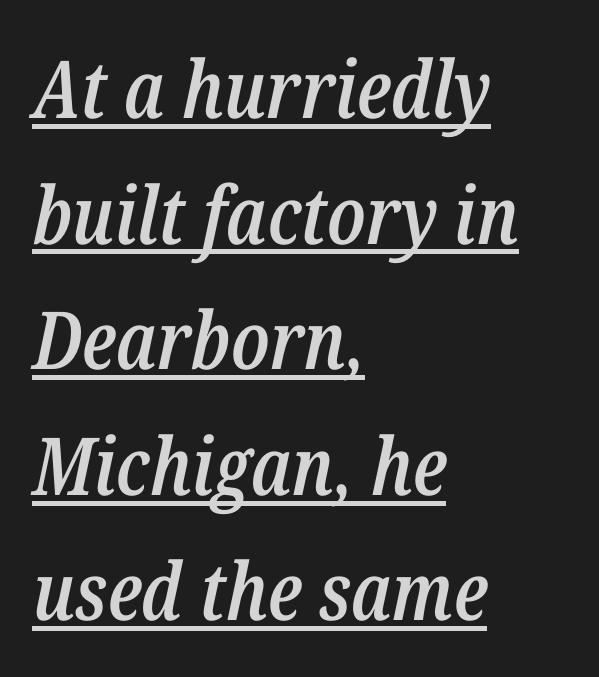
This sample keeps an unexceptional amount of space between lines. This rendering leaves character spacing at its baseline value. Think of a printed novel: that variable character pitch is what you see here. The text block is weighted toward the left margin, trailing off unevenly rightward. Every word sits above its own underline. Weight: semibold (demi).
